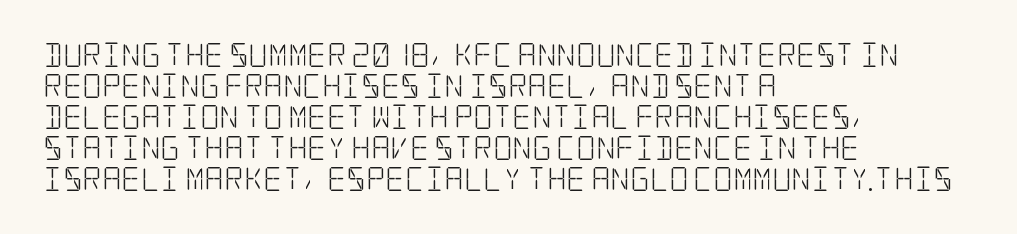
The image shows 24 px text type, upright; set left-aligned, normal line spacing (1.29x), normal letter spacing, not underlined.
